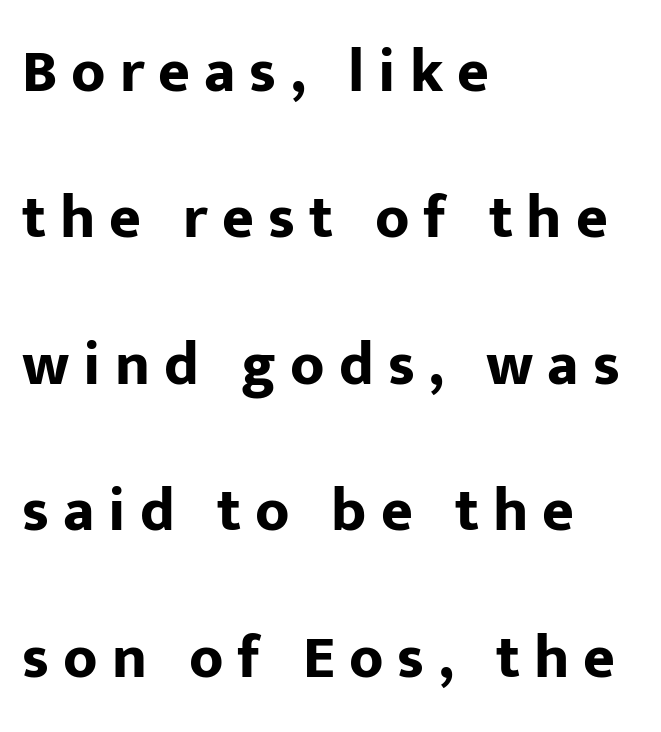
{"serif": "no", "italic": "no", "bold": "yes", "weight": "bold", "width": "normal", "stroke_contrast": "low", "x_height": "medium", "monospaced": "no", "underline": "no", "align": "left", "line_spacing": "loose", "line_spacing_ratio": 2.4, "letter_spacing": "wide", "letter_spacing_em": 0.23, "glyph_px": 61}
